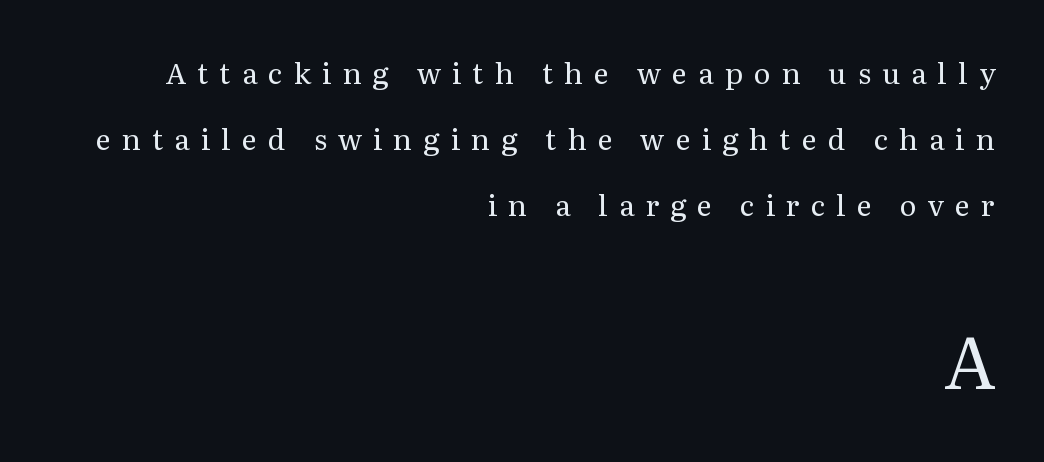
The emphasis by scale lands on block number two, below. The typeface has the unassuming heft of standard copy or less. Each word looks stretched out because of the extra space between its letters. Small tapered or slab feet sit at the stroke ends, so this counts as serif. Words float on clear page, feet unadorned. Posture: straight, roman, zero tilt.
